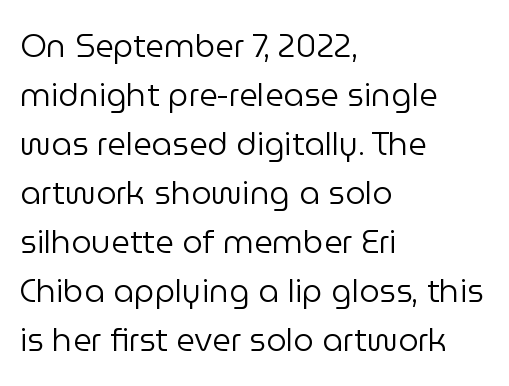
The image shows 32 px regular-weight sans-serif type, upright; set left-aligned, normal line spacing (1.53x), normal letter spacing, not underlined; low stroke contrast and a medium x-height.
